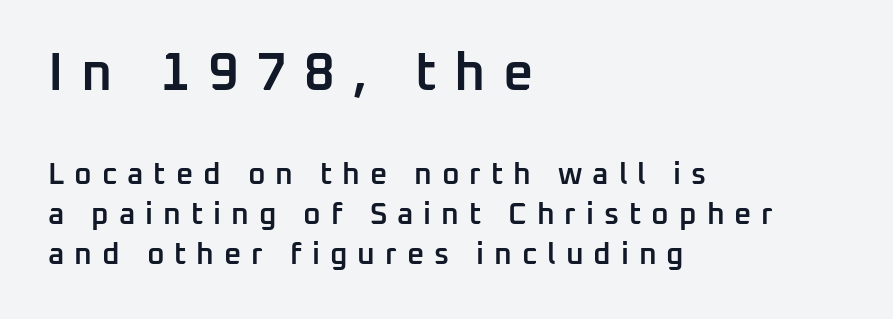
{"serif": "no", "italic": "no", "bold": "semi", "weight": "semibold", "width": "normal", "stroke_contrast": "low", "x_height": "medium", "monospaced": "no", "underline": "no", "align": "left", "line_spacing": "normal", "line_spacing_ratio": 1.32, "letter_spacing": "wide", "letter_spacing_em": 0.33, "larger_block": "first", "size_ratio": 1.77, "glyph_px": 53}
